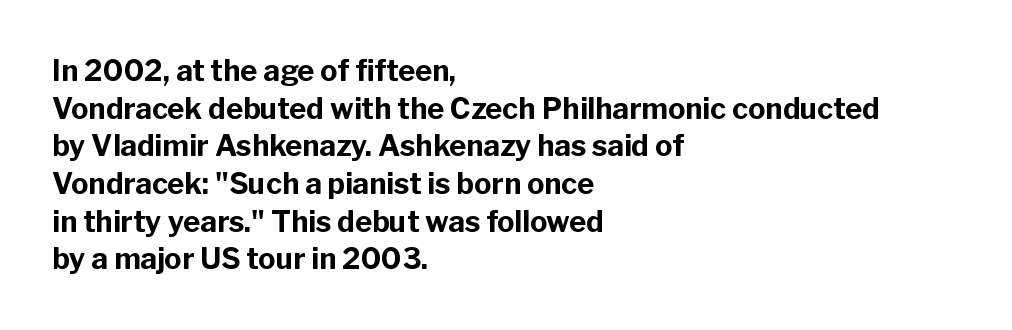
Q: Is the text bold? A: Yes.
Q: Is the text italic (slanted)? A: No, it is upright.
Q: Is the typeface a serif or a sans-serif typeface? A: Sans-serif.
Q: Is the text underlined? A: No.
Q: How is the paragraph aligned? A: Left-aligned.
Q: Is the spacing between letters normal or unusually wide? A: Normal.
Q: Is the spacing between lines tight, normal or loose? A: Normal.
Q: Width (condensed, normal, or wide)? A: Normal.
Q: Stroke contrast? A: Low.
Q: x-height? A: Medium.
Q: Monospaced? A: No.
